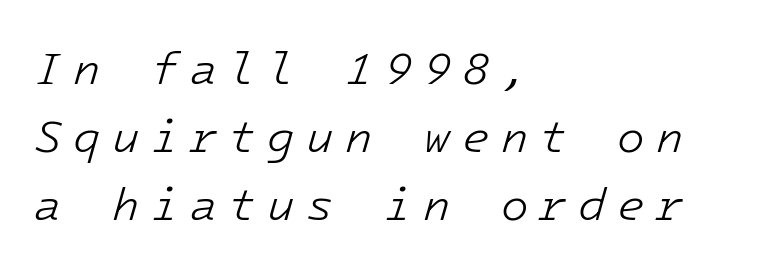
{"italic": "yes", "lean": "right", "slant_degrees": 16, "bold": "no", "weight": "light", "width": "normal", "stroke_contrast": "low", "x_height": "medium", "monospaced": "yes", "underline": "no", "align": "left", "line_spacing": "normal", "line_spacing_ratio": 1.51, "letter_spacing": "wide", "letter_spacing_em": 0.25, "glyph_px": 45}
